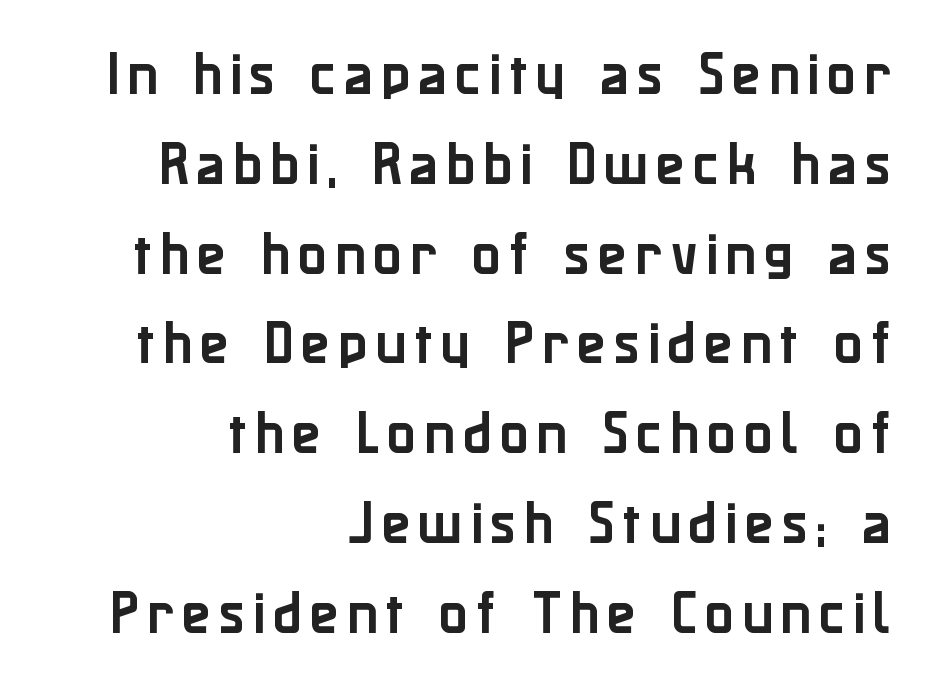
The typeface chosen for these lines omits serifs. These lines stack with their right ends in a neat column. Any mark beneath the type? The region is blank. Note the varied advance widths — an 'i' is clearly narrower than an 'm'.
